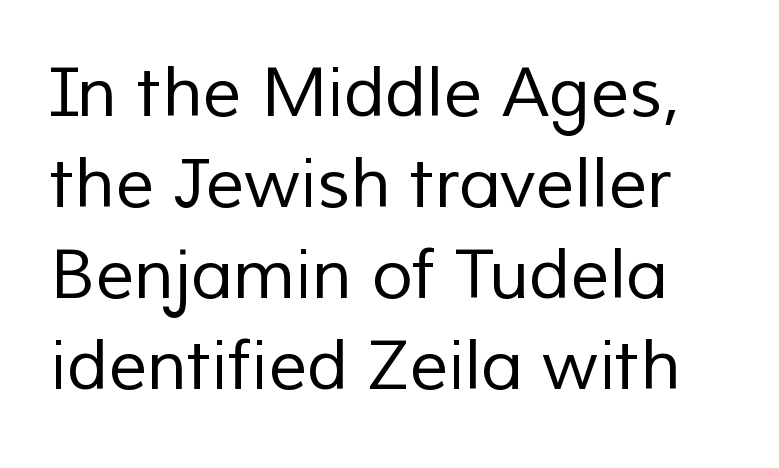
Q: Is the text bold? A: No.
Q: Is the typeface a serif or a sans-serif typeface? A: Sans-serif.
Q: Is the text underlined? A: No.
Q: Is the spacing between letters normal or unusually wide? A: Normal.
Q: Is the spacing between lines tight, normal or loose? A: Normal.
Q: Width (condensed, normal, or wide)? A: Normal.
Q: Stroke contrast? A: Low.
Q: x-height? A: Medium.
Q: Monospaced? A: No.
